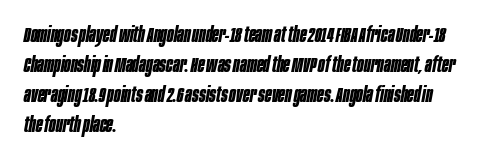
{"italic": "yes", "lean": "right", "slant_degrees": 10, "bold": "yes", "underline": "no", "align": "left", "line_spacing": "normal", "line_spacing_ratio": 1.36, "letter_spacing": "normal", "letter_spacing_em": 0.0, "glyph_px": 22}
